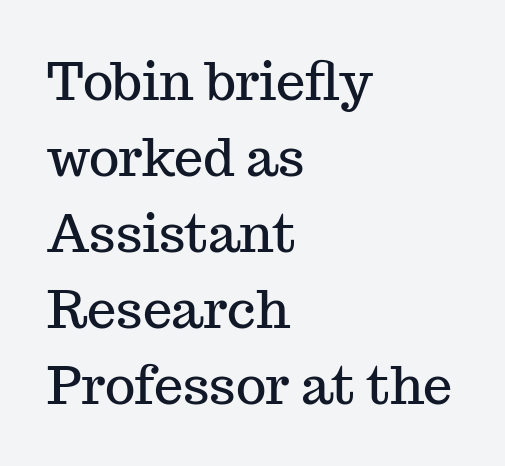
Q: Is the text italic (slanted)? A: No, it is upright.
Q: Is the typeface a serif or a sans-serif typeface? A: Serif.
Q: Is the text underlined? A: No.
Q: How is the paragraph aligned? A: Left-aligned.
Q: Is the spacing between letters normal or unusually wide? A: Normal.
Q: Is the spacing between lines tight, normal or loose? A: Normal.
Q: Width (condensed, normal, or wide)? A: Normal.
Q: Stroke contrast? A: Medium.
Q: x-height? A: Medium.
Q: Monospaced? A: No.
